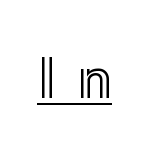
The image shows 52 px text type, upright; set unusually wide letter spacing (+0.39 em), underlined; a medium x-height.
